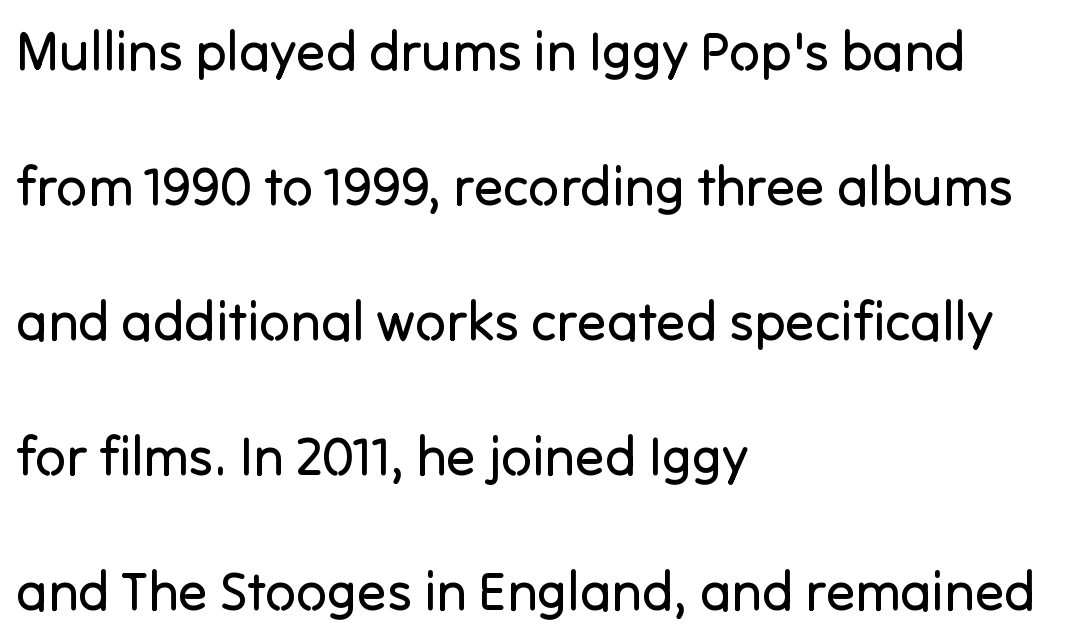
Plain, unruled lines of type. This is the regular roman posture of the typeface. Honestly, the letter spacing is just normal — you wouldn't notice it. The compositor pushed each line to the left boundary. Spacing verdict: proportional, widths tailored to each character. The glyphs in this specimen are sans serif.
